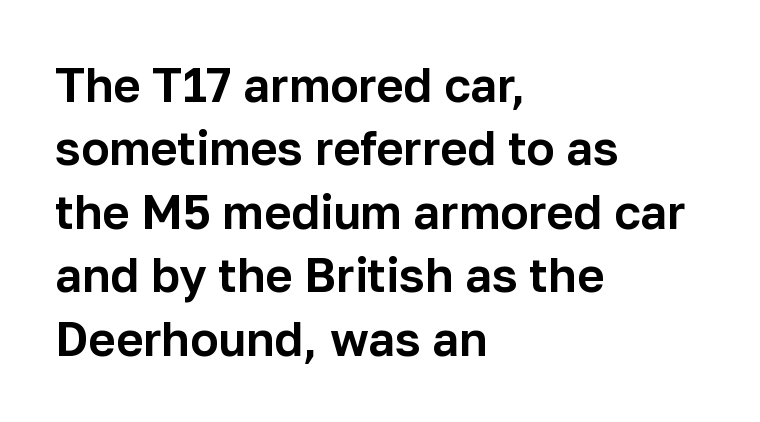
The line-height multiplier appears to be the usual default. Characters remain perfectly vertical along every line. The font family rendered here belongs to the sans-serif group. All the whitespace from short lines collects on the right. Descenders hang freely into open space.
